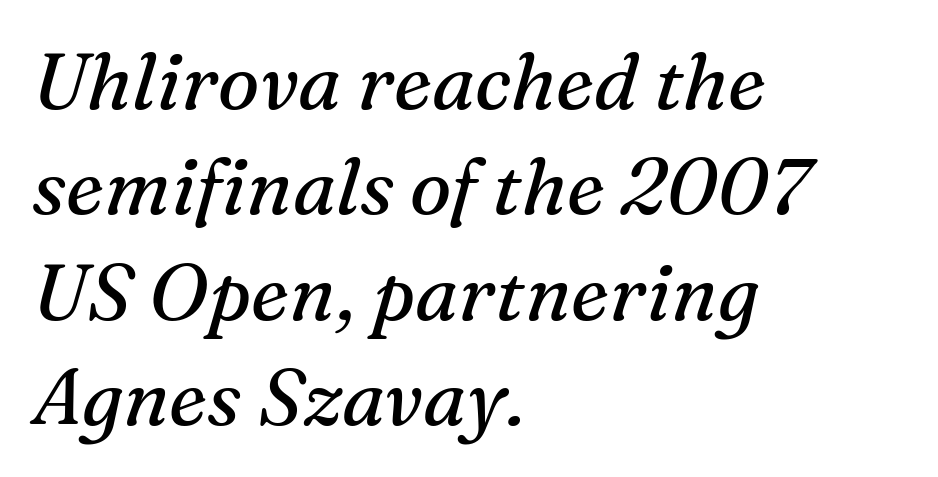
{"serif": "yes", "italic": "yes", "lean": "right", "slant_degrees": 16, "bold": "no", "weight": "regular", "width": "normal", "stroke_contrast": "medium", "x_height": "medium", "monospaced": "no", "underline": "no", "align": "left", "line_spacing": "normal", "line_spacing_ratio": 1.35, "letter_spacing": "normal", "letter_spacing_em": 0.0, "glyph_px": 78}
